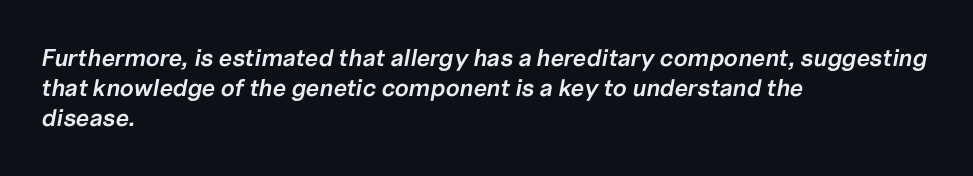
Notice how descenders clear the ascenders below comfortably — that's standard leading. Weight: semibold (demi). Students, note that the glyphs here touch the page at normal intervals. The paragraph shown leans on its left margin.
